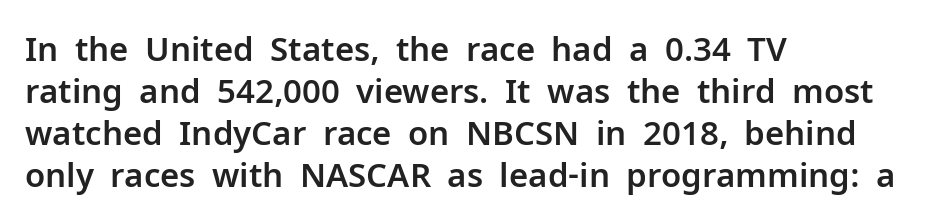
Q: Is the text italic (slanted)? A: No, it is upright.
Q: Is the typeface a serif or a sans-serif typeface? A: Sans-serif.
Q: Is the text underlined? A: No.
Q: How is the paragraph aligned? A: Left-aligned.
Q: Is the spacing between letters normal or unusually wide? A: Normal.
Q: Is the spacing between lines tight, normal or loose? A: Normal.
Q: Width (condensed, normal, or wide)? A: Normal.
Q: Stroke contrast? A: Low.
Q: x-height? A: Medium.
Q: Monospaced? A: No.
